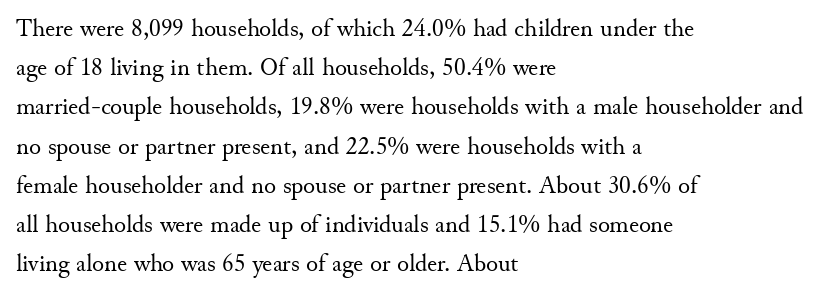
{"italic": "no", "bold": "no", "underline": "no", "align": "left", "line_spacing": "normal", "line_spacing_ratio": 1.57, "letter_spacing": "normal", "letter_spacing_em": 0.0, "glyph_px": 25}
